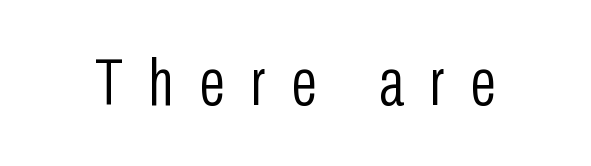
Q: Is the text bold? A: No.
Q: Is the text italic (slanted)? A: No, it is upright.
Q: Is the typeface a serif or a sans-serif typeface? A: Sans-serif.
Q: Is the text underlined? A: No.
Q: Is the spacing between letters normal or unusually wide? A: Unusually wide.
Q: Width (condensed, normal, or wide)? A: Condensed.
Q: Stroke contrast? A: Low.
Q: x-height? A: Medium.
Q: Monospaced? A: No.
